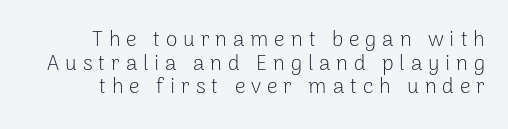
No italicization has been applied; the sample stays upright. Letters have the restrained weight of plain body copy at most. If you measured baseline to baseline, you'd find a short distance. The horizontal fit of the characters is loose and conspicuously gappy. Lines of text with bare space underneath.
